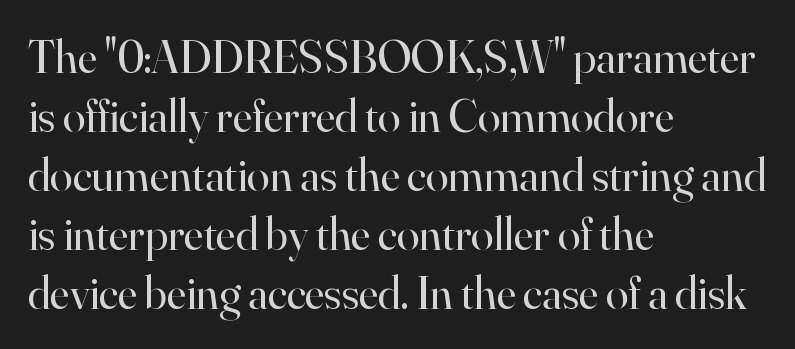
Successive baselines arrive at the customary interval. Note the varied advance widths — an 'i' is clearly narrower than an 'm'. The lines are quadded left. The text was rendered using a seriffed face with decorative stroke endings. Posture: upright roman.
